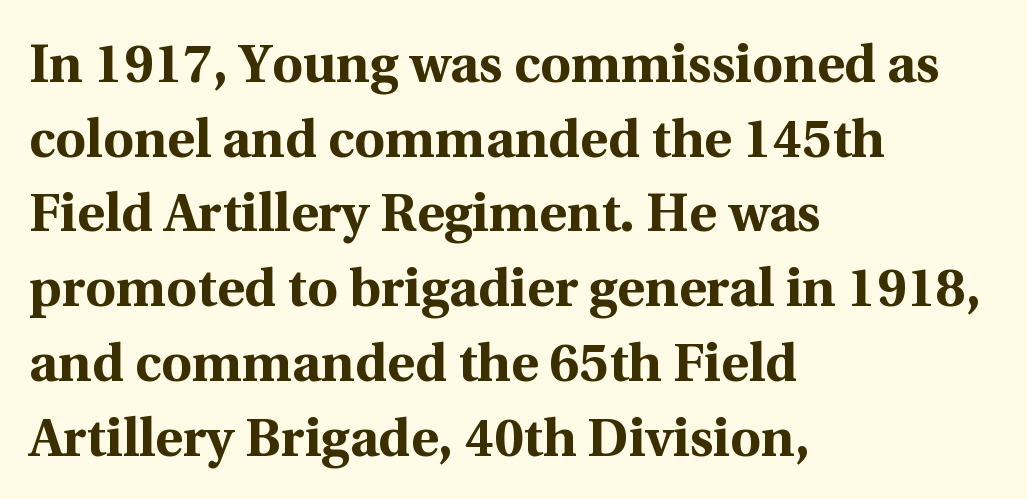
The type sits square on the baseline with zero lean. Little horizontal feet cap the strokes, marking this as serif type. The face used here is rendered with its standard letterfit. Successive baselines arrive at the customary interval. Nobody drew a line under any word here.
